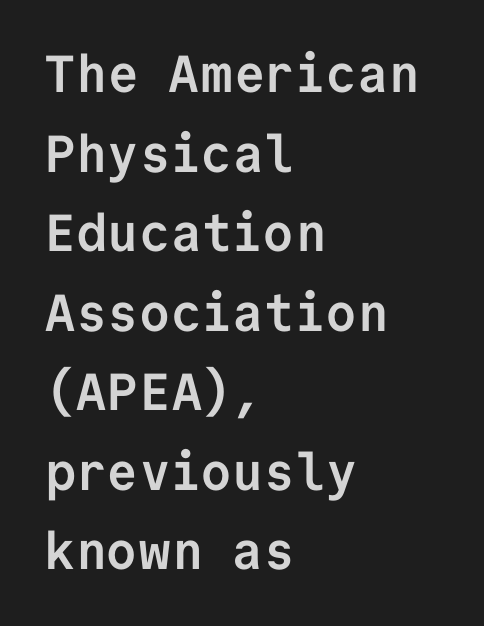
One glance says typical: line gaps are just what's usual. Visually the block forms a straight wall on the left and a jagged coastline on the right. Caption: bold face, heavy strokes. I'd call this a sans setting — the letters go barefoot. Each letter, wide or thin by design, is forced into the same width here.
